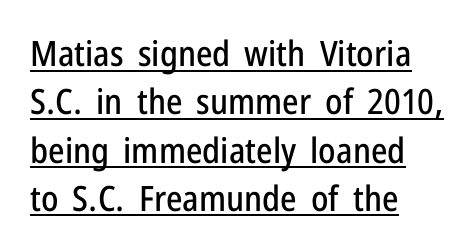
The letters stand straight up with perfectly vertical stems. In terms of letterspacing, this is plain default setting. In terms of letterform style, serifs are entirely absent. Is this a fixed-width face? No — the glyphs have proportional, varying widths. Regarding leading, the lines here are spaced in the standard way. The string is rendered with underlining switched on.
